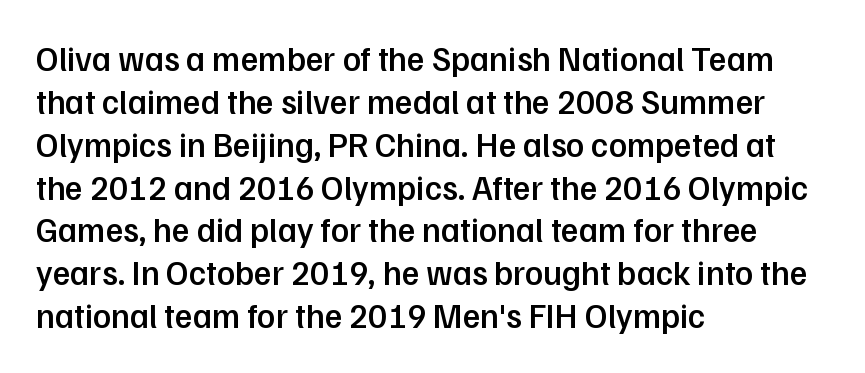
{"serif": "no", "italic": "no", "bold": "semi", "weight": "semibold", "width": "normal", "stroke_contrast": "low", "x_height": "medium", "monospaced": "no", "underline": "no", "align": "left", "line_spacing": "normal", "line_spacing_ratio": 1.26, "letter_spacing": "normal", "letter_spacing_em": 0.0, "glyph_px": 34}
